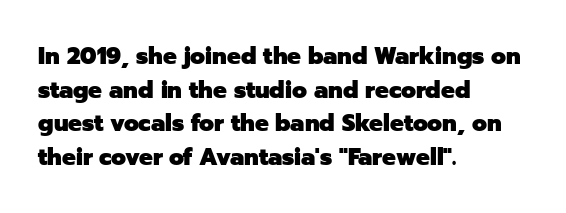
Each line starts at the same left margin while the right side varies. One glance says typical: line gaps are just what's usual. Nope, not italic — everything's standing straight. Plenty of ink on the page — the face is bold.
